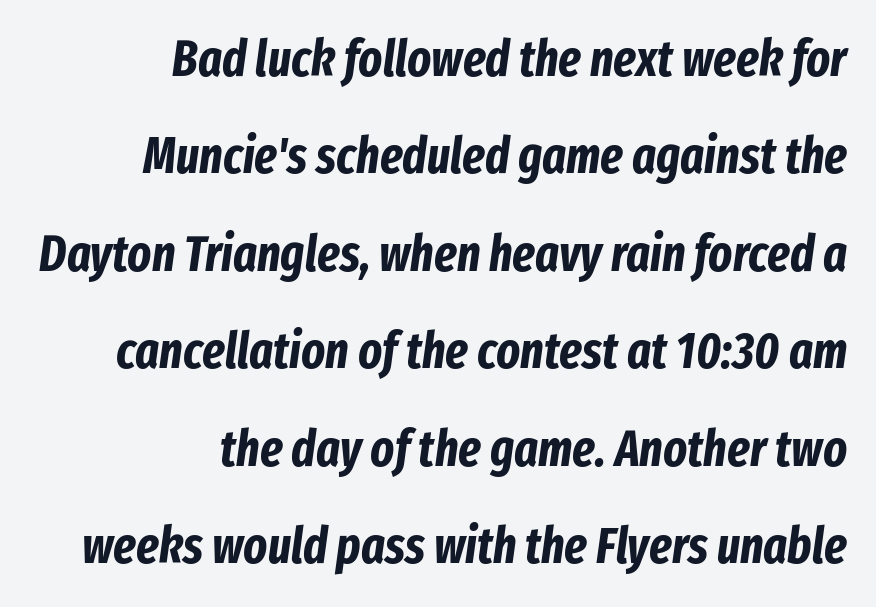
Q: Is the text bold? A: Yes.
Q: Is the text italic (slanted)? A: Yes, it leans right by about 8 degrees.
Q: Is the text underlined? A: No.
Q: How is the paragraph aligned? A: Right-aligned.
Q: Is the spacing between letters normal or unusually wide? A: Normal.
Q: Is the spacing between lines tight, normal or loose? A: Loose.
Q: Width (condensed, normal, or wide)? A: Condensed.
Q: Stroke contrast? A: Low.
Q: x-height? A: Medium.
Q: Monospaced? A: No.
